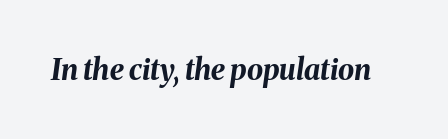
{"italic": "yes", "lean": "right", "slant_degrees": 8, "bold": "yes", "weight": "bold", "width": "normal", "stroke_contrast": "medium", "x_height": "medium", "monospaced": "no", "underline": "no", "letter_spacing": "normal", "letter_spacing_em": 0.0, "glyph_px": 29}
